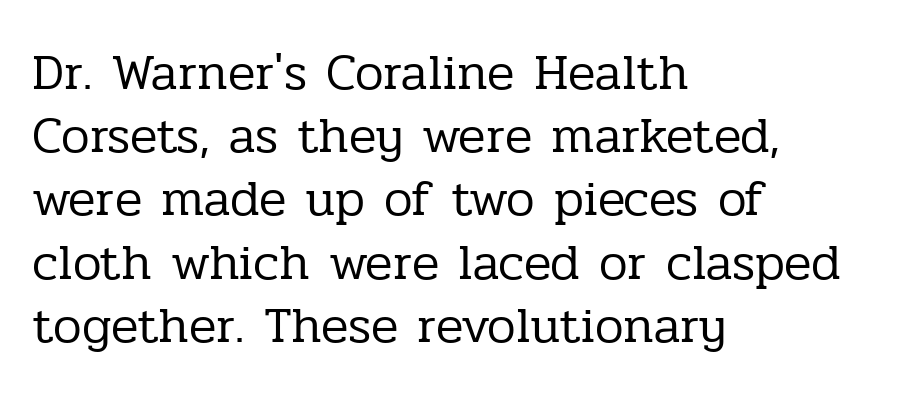
The image shows 51 px regular-weight serif type, upright; set left-aligned, line spacing 1.24x, normal letter spacing, not underlined; low stroke contrast and a medium x-height.
